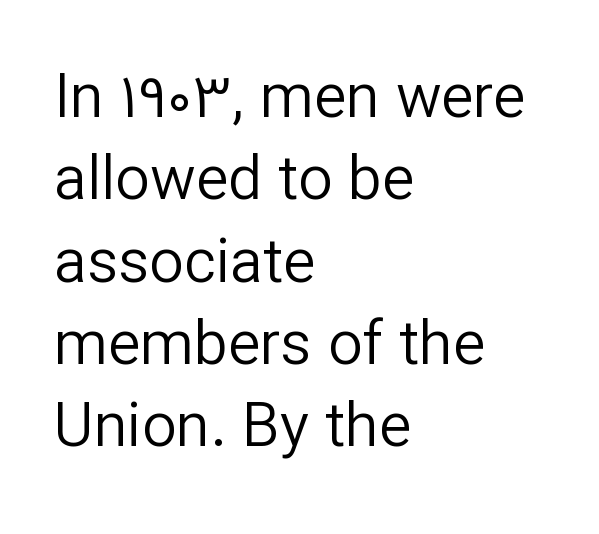
{"serif": "no", "italic": "no", "bold": "no", "weight": "regular", "width": "normal", "stroke_contrast": "low", "x_height": "medium", "monospaced": "no", "underline": "no", "align": "left", "line_spacing": "normal", "line_spacing_ratio": 1.35, "letter_spacing": "normal", "letter_spacing_em": 0.0, "glyph_px": 61}
